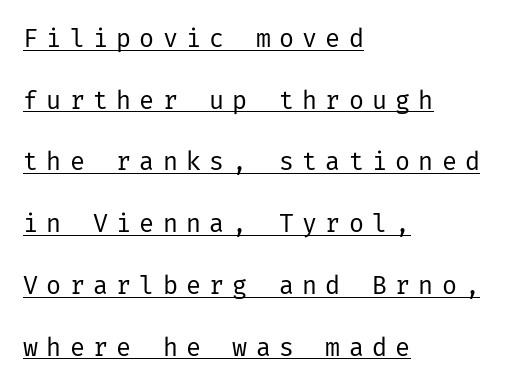
The image shows 25 px text type, upright; set left-aligned, loose line spacing (2.47x), unusually wide letter spacing (+0.33 em), underlined.
